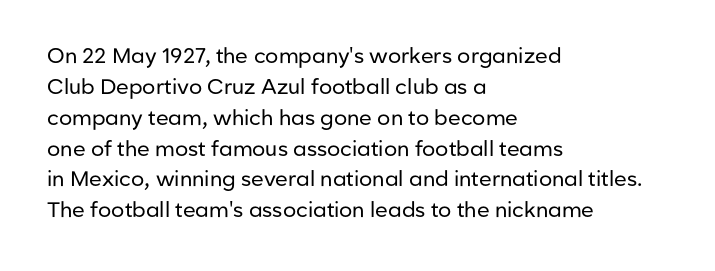
The image shows 21 px text type, upright; set left-aligned, normal line spacing (1.47x), normal letter spacing, not underlined.
